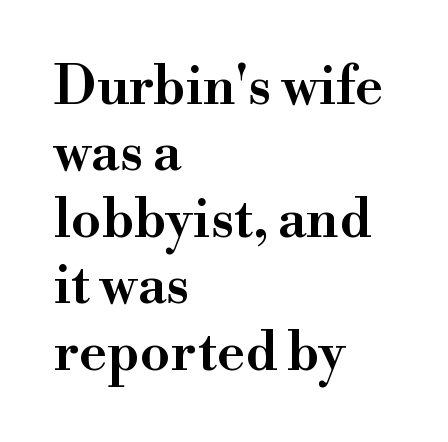
Clear beneath every line of the passage. The letters are semibold — heavier than regular but short of a full bold. Casual observation: everything's shoved over to the left. Posture: straight, roman, zero tilt. Stroke terminals: seriffed. The type is set solid horizontally, with unmodified tracking.
